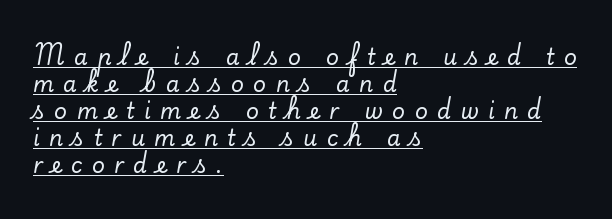
{"underline": "yes", "align": "left", "line_spacing_ratio": 1.23, "letter_spacing": "wide", "letter_spacing_em": 0.42, "glyph_px": 22}
